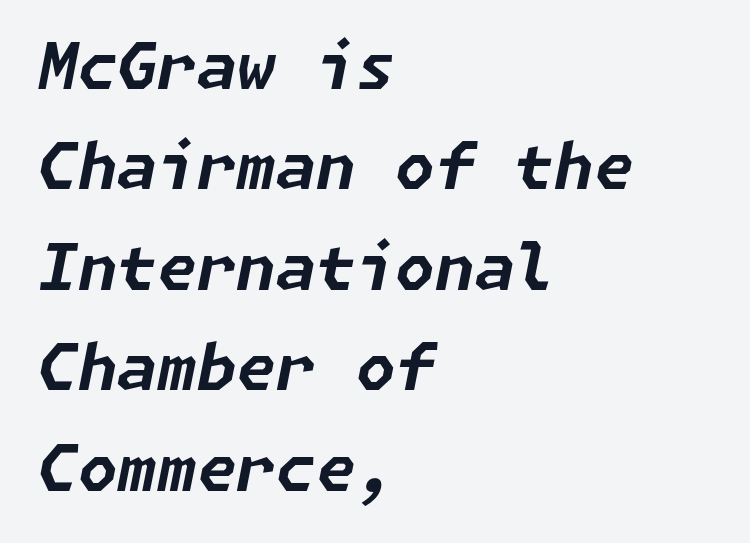
The passage shown is emphatically bold. Here the glyphs are tracked normally, forming tight word shapes. One glance says typical: line gaps are just what's usual. The specimen omits any rule beneath the text block's lines. Left-aligned paragraph, ragged on the right. Would a proofreader flag this as italicized? Yes.
